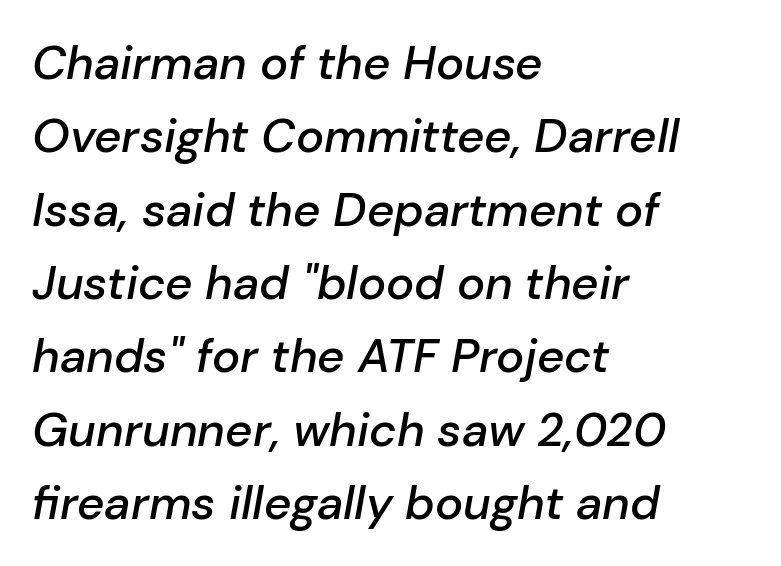
The image shows 47 px semibold type, italic (leaning right); set left-aligned, normal line spacing (1.56x), normal letter spacing, not underlined; low stroke contrast and a medium x-height.
